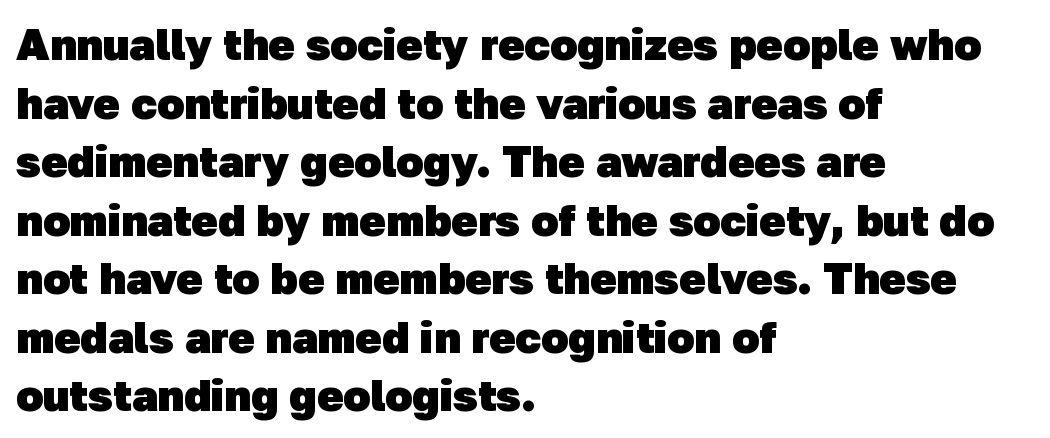
The typesetter chose a ragged-right arrangement here. The type is set solid horizontally, with unmodified tracking. Look at the bottom of the vertical strokes: they stop flat, with no serifs. In terms of leading, this rendering sits right in the middle.
